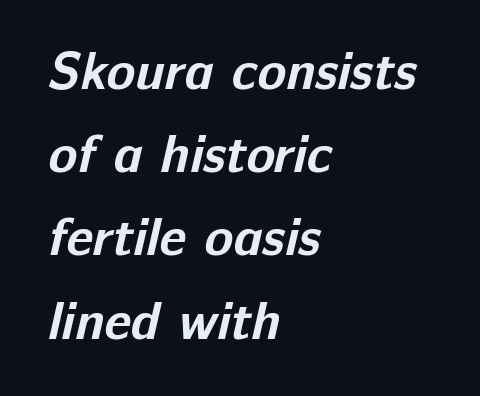
Q: Is the text bold? A: Yes.
Q: Is the typeface a serif or a sans-serif typeface? A: Sans-serif.
Q: Is the text underlined? A: No.
Q: How is the paragraph aligned? A: Left-aligned.
Q: Is the spacing between letters normal or unusually wide? A: Normal.
Q: Is the spacing between lines tight, normal or loose? A: Normal.
Q: Width (condensed, normal, or wide)? A: Normal.
Q: Stroke contrast? A: Low.
Q: x-height? A: Medium.
Q: Monospaced? A: No.
